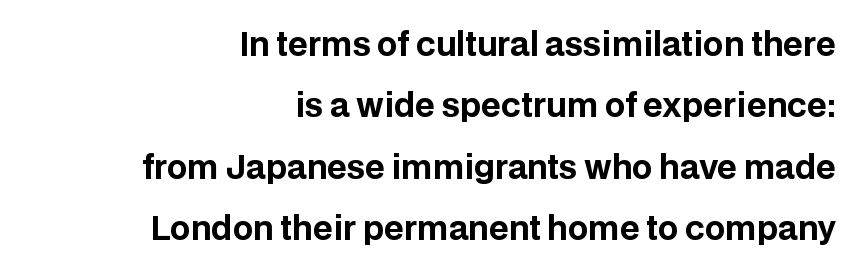
{"serif": "no", "italic": "no", "bold": "yes", "weight": "bold", "width": "normal", "stroke_contrast": "low", "x_height": "large", "monospaced": "no", "underline": "no", "align": "right", "line_spacing": "loose", "line_spacing_ratio": 1.92, "letter_spacing": "normal", "letter_spacing_em": 0.0, "glyph_px": 32}
